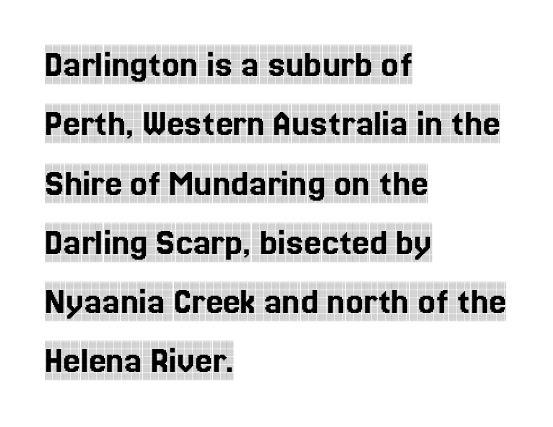
The image shows 39 px condensed serif type, upright; set left-aligned, normal line spacing (1.52x), normal letter spacing, not underlined; a large x-height.
